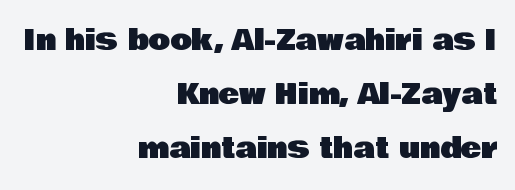
The rendering keeps characters at their native spacing. Leading: increased. In CSS terms this would be text-align: right. No word sits above an underline. The designer went with a sans here, leaving each stem footless. This sample has the flowing, uneven cadence of proportional lettering.
